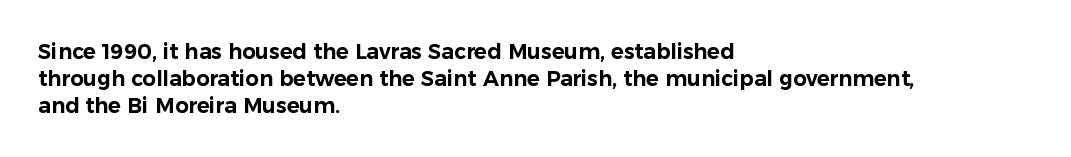
No word sits above an underline. Rendered with straight, roman letterforms. A typesetter would call this leading conventional body-copy spacing. Nothing unusual about the tracking: characters are spaced as the font intends. Line starts are locked; line ends wander.
